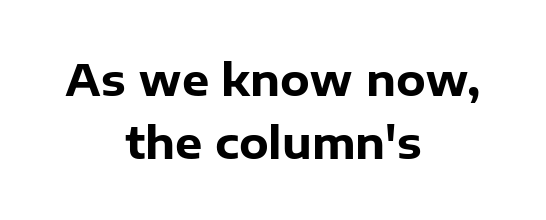
Looks like regular typesetting: each glyph gets only the width it needs. Descender tails drop into unmarked territory. Nothing unusual about the tracking: characters are spaced as the font intends. Tall strokes in this sample are plumb rather than angled. One glance says typical: line gaps are just what's usual. Teacher's note: observe the equal gaps on both sides — that is centered alignment.
